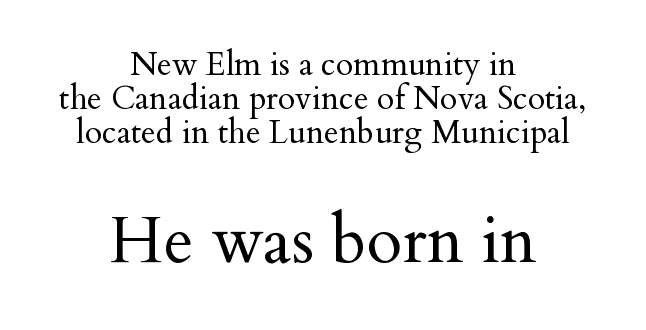
The image shows 65 px regular-weight serif type, upright; set centered, tight line spacing (1.06x), normal letter spacing, not underlined; the second (bottom) block is 2.03x larger; medium stroke contrast and a small x-height.
